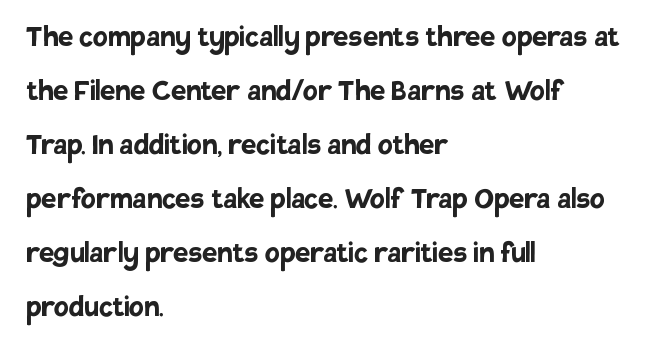
The image shows 34 px semibold sans-serif type, upright; set left-aligned, normal line spacing (1.59x), normal letter spacing, not underlined; low stroke contrast and a large x-height.
